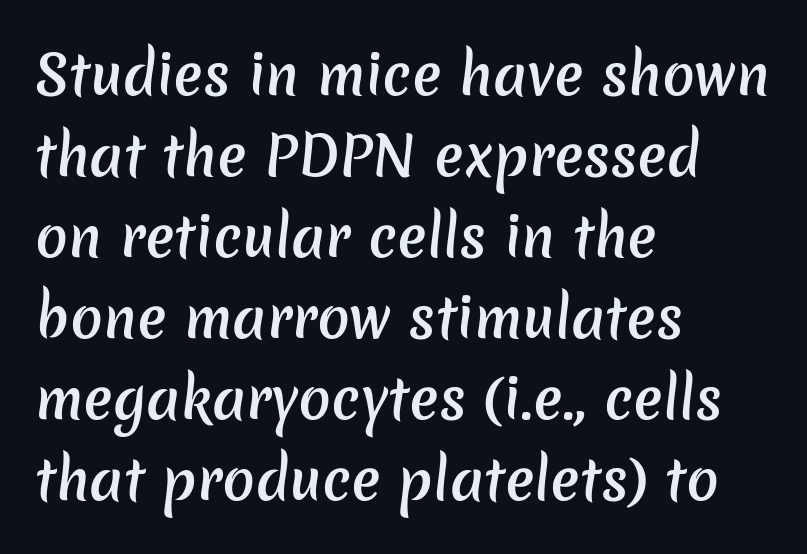
The image shows 54 px semibold sans-serif type; set left-aligned, normal line spacing (1.5x), normal letter spacing, not underlined; low stroke contrast and a medium x-height.
